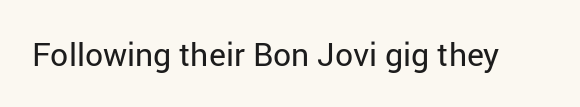
{"serif": "no", "italic": "no", "bold": "no", "weight": "regular", "width": "normal", "stroke_contrast": "low", "x_height": "medium", "monospaced": "no", "underline": "no", "letter_spacing": "normal", "letter_spacing_em": 0.0, "glyph_px": 32}
